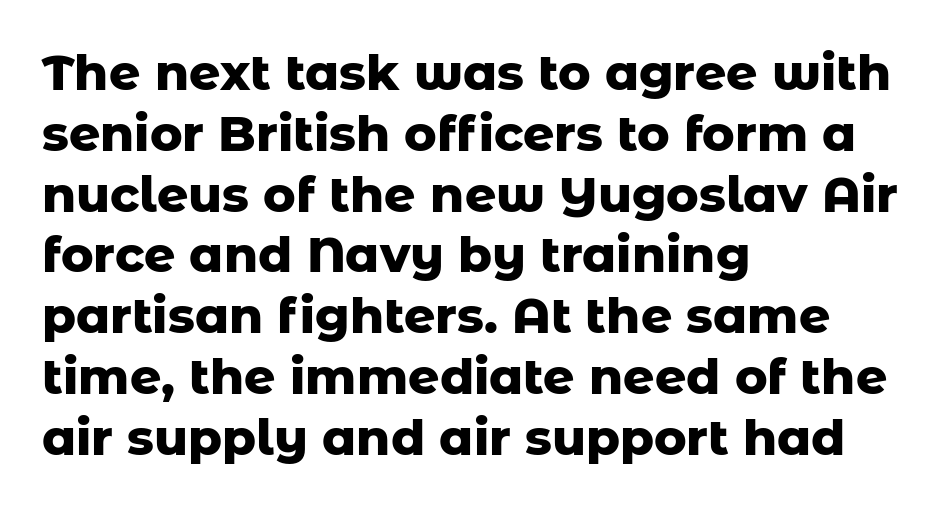
The image shows 49 px heavy sans-serif type, upright; set left-aligned, line spacing 1.24x, normal letter spacing, not underlined; low stroke contrast and a medium x-height.
